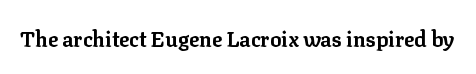
Q: Is the text bold? A: Yes.
Q: Is the text italic (slanted)? A: No, it is upright.
Q: Is the text underlined? A: No.
Q: Is the spacing between letters normal or unusually wide? A: Normal.
